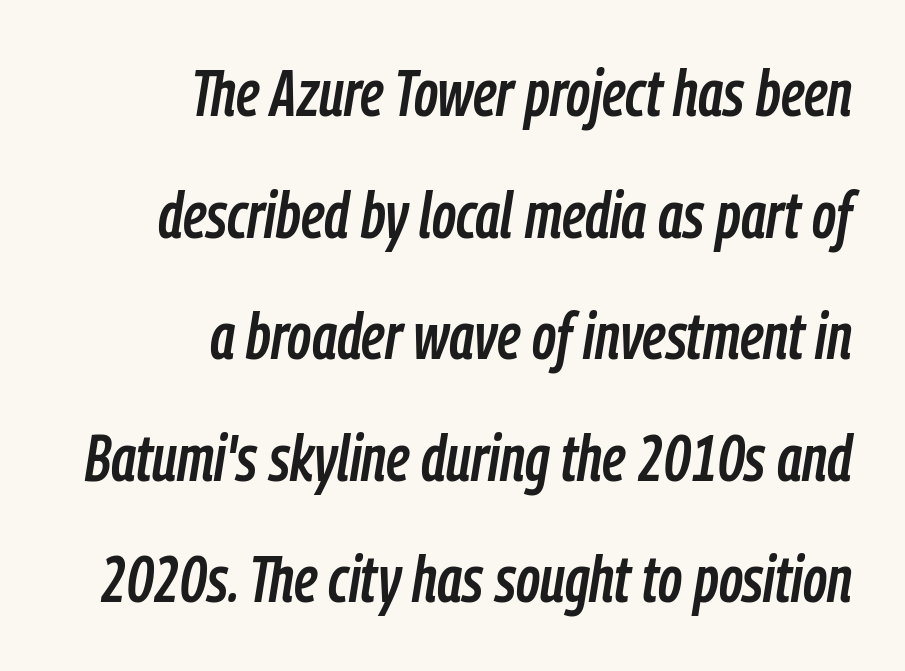
Standard letterfit; no display-style spreading of the glyphs. The font's italic variant was chosen for this text. The lines are quadded right. These lines are rendered in a variable-pitch font.
